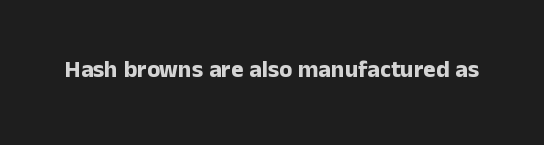
Q: Is the text bold? A: Yes.
Q: Is the text italic (slanted)? A: No, it is upright.
Q: Is the text underlined? A: No.
Q: Is the spacing between letters normal or unusually wide? A: Normal.
